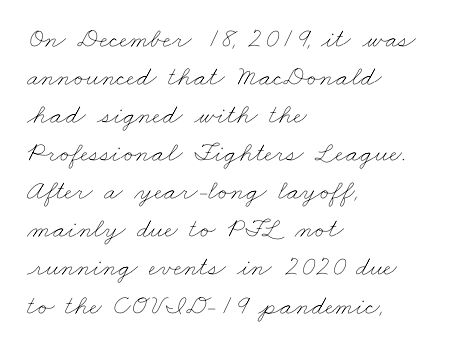
The image shows 28 px thin, wide type; set left-aligned, normal line spacing (1.36x), normal letter spacing, not underlined; low stroke contrast and a small x-height.
